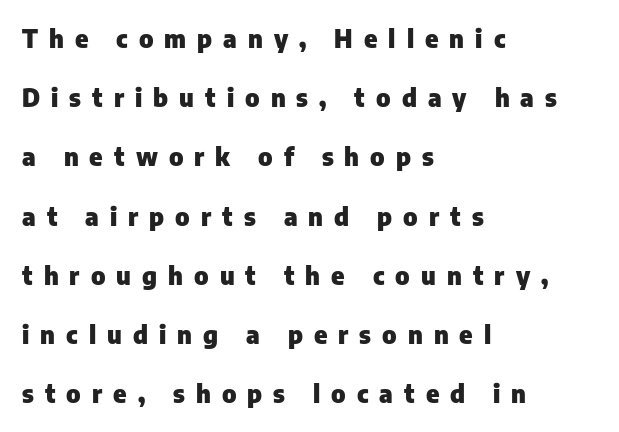
The image shows 25 px bold type, upright; set left-aligned, loose line spacing (2.37x), unusually wide letter spacing (+0.44 em), not underlined.
